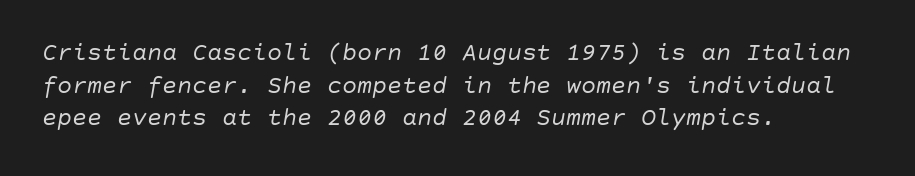
Q: Is the text bold? A: No.
Q: Is the text italic (slanted)? A: Yes, it leans right by about 10 degrees.
Q: Is the text underlined? A: No.
Q: How is the paragraph aligned? A: Left-aligned.
Q: Is the spacing between letters normal or unusually wide? A: Normal.
Q: Is the spacing between lines tight, normal or loose? A: Normal.
